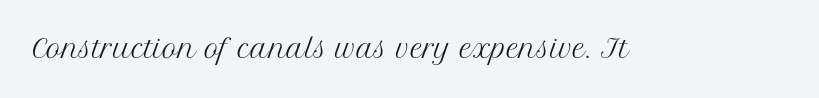
{"bold": "no", "underline": "no", "letter_spacing": "normal", "letter_spacing_em": 0.0, "glyph_px": 25}
